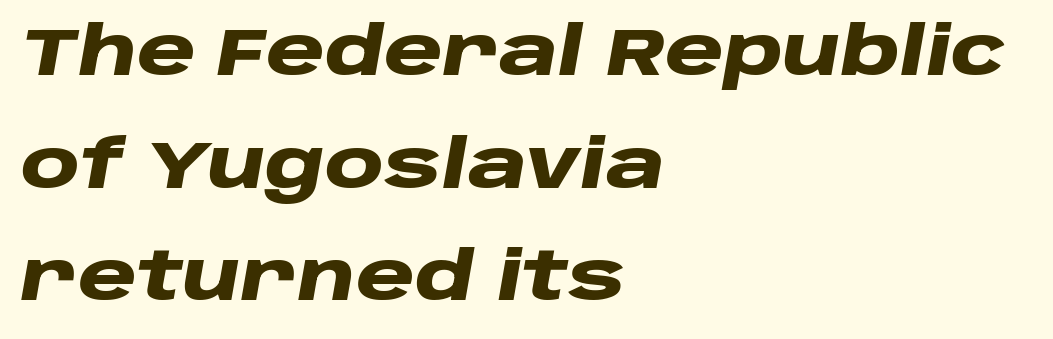
{"italic": "yes", "lean": "right", "slant_degrees": 10, "bold": "yes", "weight": "heavy", "width": "wide", "stroke_contrast": "low", "x_height": "large", "monospaced": "no", "underline": "no", "align": "left", "line_spacing": "normal", "line_spacing_ratio": 1.68, "letter_spacing": "normal", "letter_spacing_em": 0.0, "glyph_px": 67}
